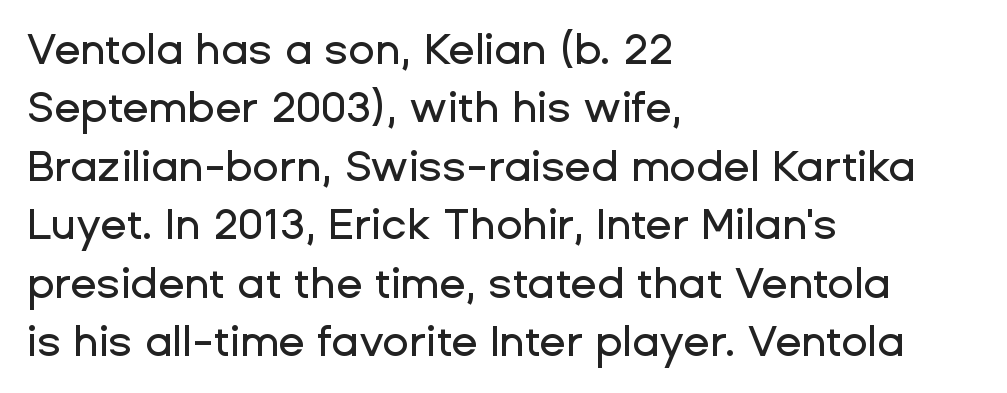
Does the type have serifs? No, each stem ends abruptly. This rendering uses left alignment, leaving the right contour irregular. Rule under the text: the space is simply empty. A typesetter would call this leading conventional body-copy spacing. Do the characters align in a grid? No, the font is proportional.
